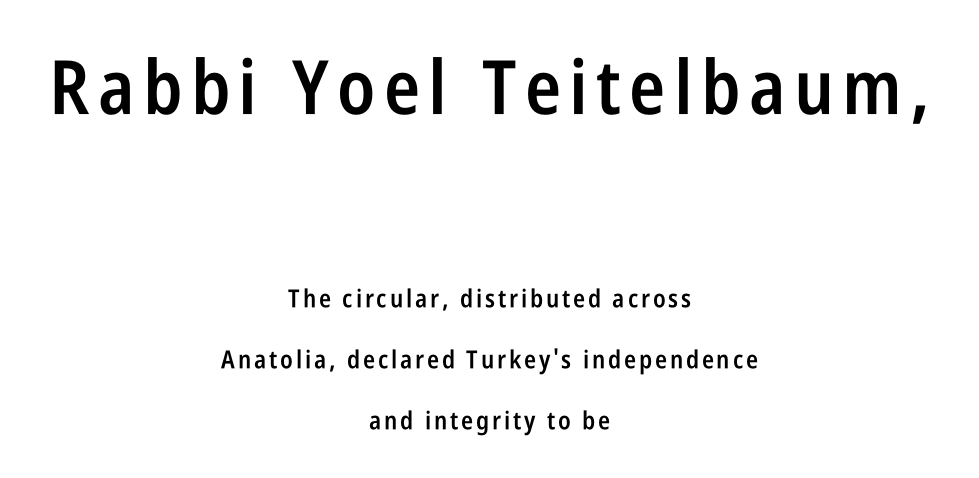
Do the letters lean? They stand straight. The glyphs are unaccompanied by any horizontal stroke below them. Stroke thickness is moderately raised; the sample reads as semibold. Horizontal bands of white between lines are thick stripes. Typeset on center — no edge is straight.
